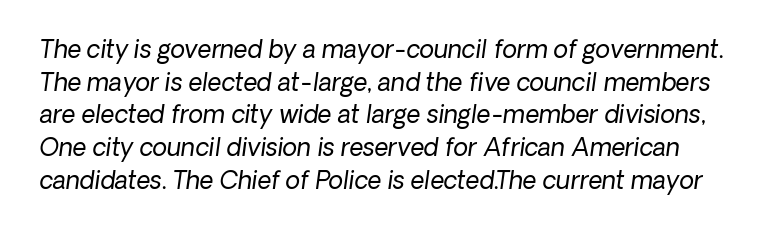
Q: Is the text bold? A: No.
Q: Is the text underlined? A: No.
Q: Is the spacing between letters normal or unusually wide? A: Normal.
Q: Is the spacing between lines tight, normal or loose? A: Normal.
